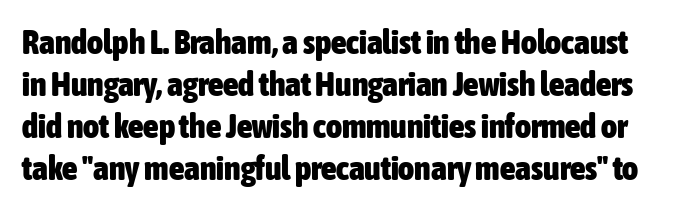
{"serif": "no", "italic": "no", "bold": "yes", "weight": "heavy", "width": "condensed", "stroke_contrast": "low", "x_height": "medium", "monospaced": "no", "underline": "no", "line_spacing_ratio": 1.24, "letter_spacing": "normal", "letter_spacing_em": 0.0, "glyph_px": 34}
